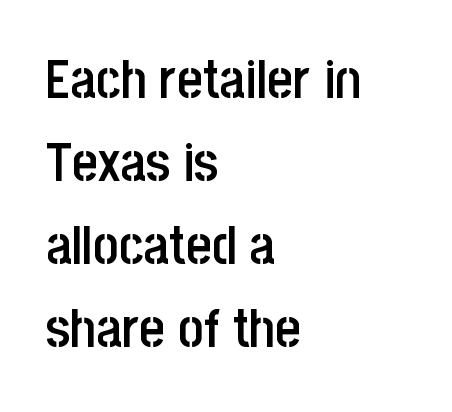
This is roman type, the default non-slanted kind. The characters display no serif detailing; their extremities are plain. This sample is left-justified, so line endings fall wherever the words run out. Nobody touched the tracking dial on this one. Here the designer chose a conventional face with non-uniform glyph widths.
